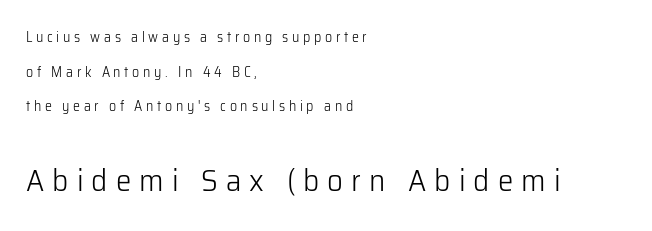
Ascenders rise straight up at ninety degrees. Layout note: lines flush left. There is plenty of visible air inserted between adjacent glyphs. Is the stroke heavy? The answer is a plain regular-or-lighter. This sample has the flowing, uneven cadence of proportional lettering. Honestly, the rows look like they've been pulled way apart.
